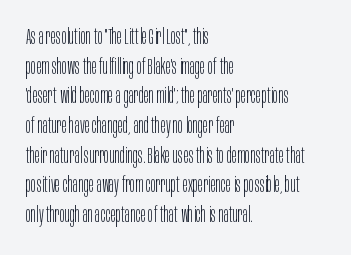
Unmarked baselines from the first word to the last. The designer left line spacing at the default. The rendering anchors every line to the left-hand side. The gaps between neighbouring characters are ordinary and unremarkable. The type sits square on the baseline with zero lean.
